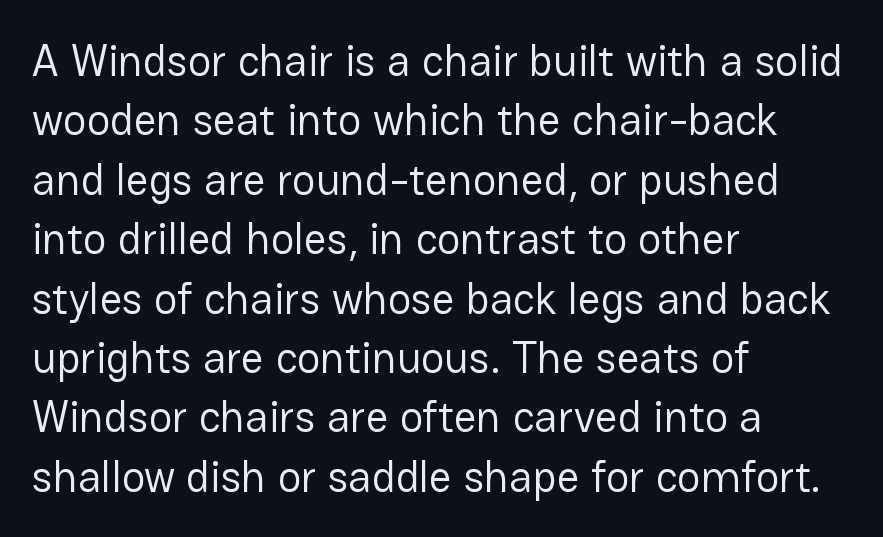
{"serif": "no", "italic": "no", "bold": "no", "weight": "regular", "width": "normal", "stroke_contrast": "low", "x_height": "medium", "monospaced": "no", "underline": "no", "align": "left", "line_spacing": "normal", "line_spacing_ratio": 1.35, "letter_spacing": "normal", "letter_spacing_em": 0.0, "glyph_px": 44}
